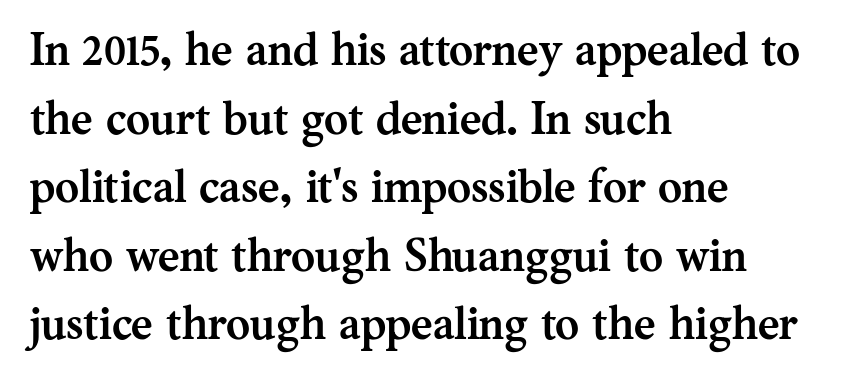
All the whitespace from short lines collects on the right. Nobody drew a line under any word here. The face used here is seriffed, in the tradition of book romans. These lines were composed using upright roman letters. The typesetting leans heavy: a genuine bold.
